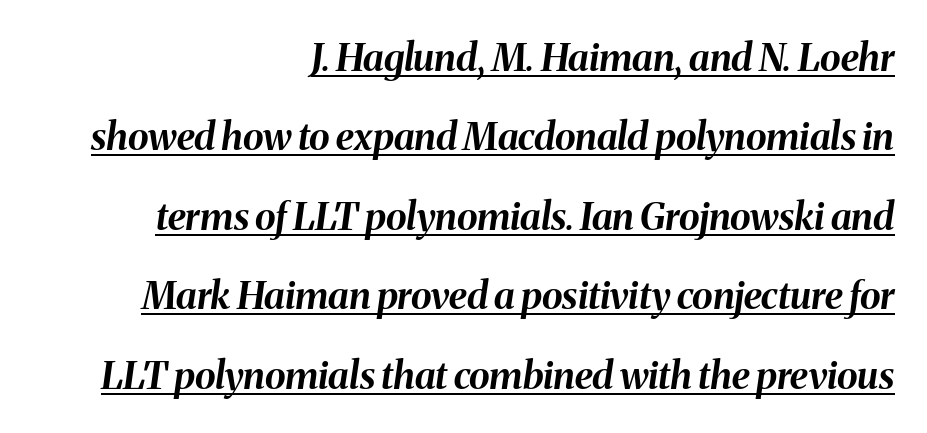
The image shows 38 px bold type, italic (leaning right); set right-aligned, loose line spacing (2.09x), normal letter spacing, underlined; medium stroke contrast and a medium x-height.
